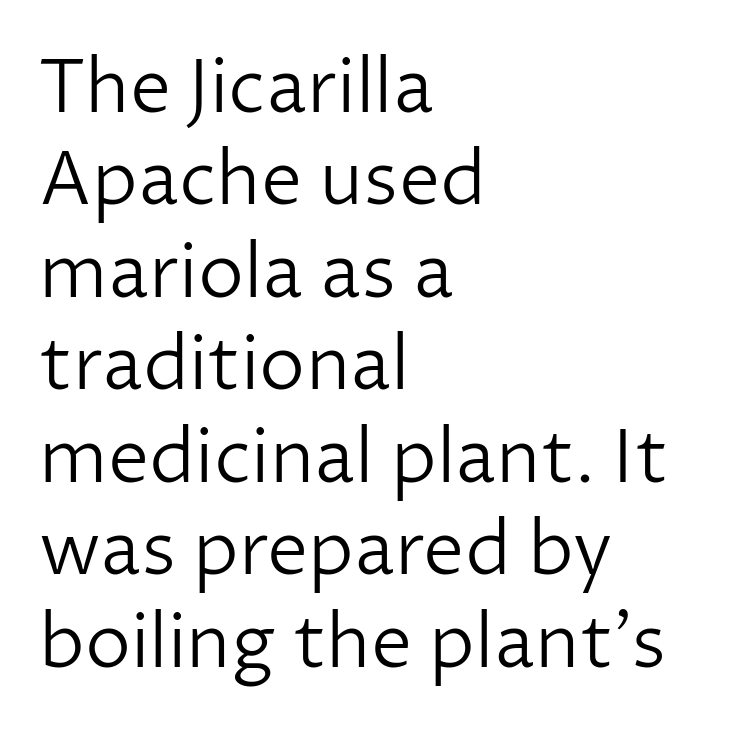
{"serif": "no", "italic": "no", "bold": "no", "weight": "light", "width": "normal", "stroke_contrast": "low", "x_height": "medium", "monospaced": "no", "underline": "no", "align": "left", "line_spacing": "normal", "line_spacing_ratio": 1.25, "letter_spacing": "normal", "letter_spacing_em": 0.0, "glyph_px": 74}
